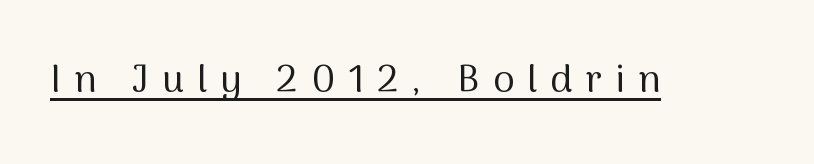
The image shows 39 px regular-weight sans-serif type, upright; set unusually wide letter spacing (+0.33 em), underlined; medium stroke contrast and a medium x-height.
